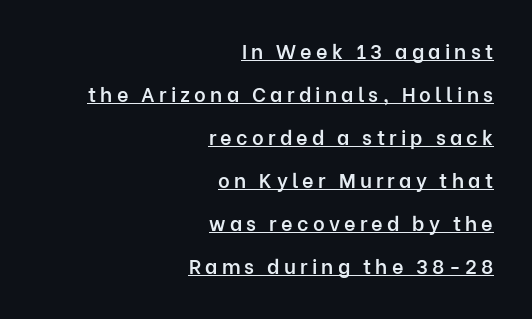
Q: Is the text bold? A: Semi-bold.
Q: Is the text italic (slanted)? A: No, it is upright.
Q: Is the text underlined? A: Yes.
Q: How is the paragraph aligned? A: Right-aligned.
Q: Is the spacing between letters normal or unusually wide? A: Unusually wide.
Q: Is the spacing between lines tight, normal or loose? A: Loose.
